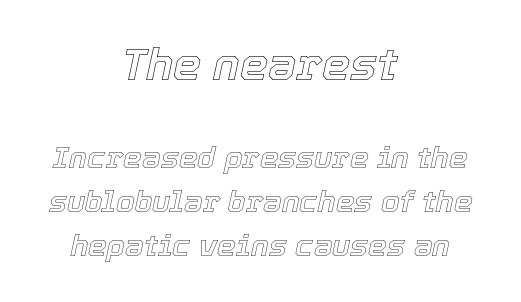
Q: Is the text italic (slanted)? A: Yes, it leans right by about 12 degrees.
Q: Is the text underlined? A: No.
Q: How is the paragraph aligned? A: Centered.
Q: Is the spacing between letters normal or unusually wide? A: Normal.
Q: Is the spacing between lines tight, normal or loose? A: Normal.
Q: Which block of text is set in a larger size, the first (top) or the second (bottom)? A: The first (top) one.
Q: Width (condensed, normal, or wide)? A: Normal.
Q: x-height? A: Medium.
Q: Monospaced? A: No.
